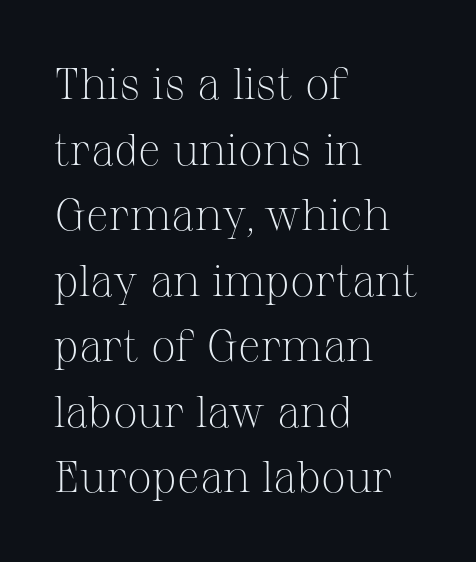
{"serif": "yes", "italic": "no", "bold": "no", "weight": "light", "width": "normal", "stroke_contrast": "medium", "x_height": "medium", "monospaced": "no", "underline": "no", "align": "left", "line_spacing": "normal", "line_spacing_ratio": 1.49, "letter_spacing": "normal", "letter_spacing_em": 0.0, "glyph_px": 44}
